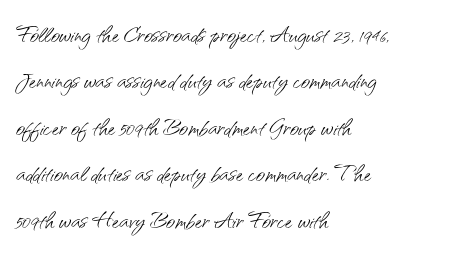
Letterform terminals end flat and unadorned throughout the passage. No chunkiness to these letters — they're not bold. The vertical gap from one line to the next is medium.
